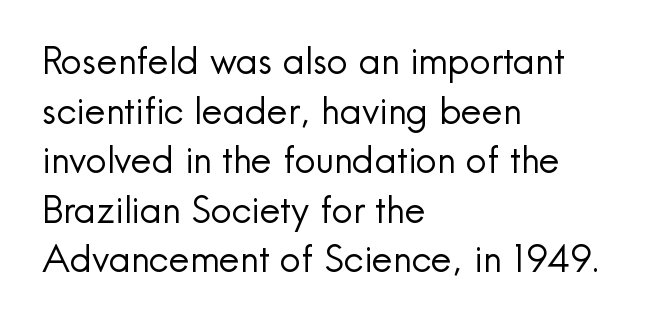
Each row of text sits above clean, open space. A typesetter would mark this as roman, not italic. Is this a fixed-width face? No — the glyphs have proportional, varying widths. Horizontal bands of white between lines are of average thickness.
